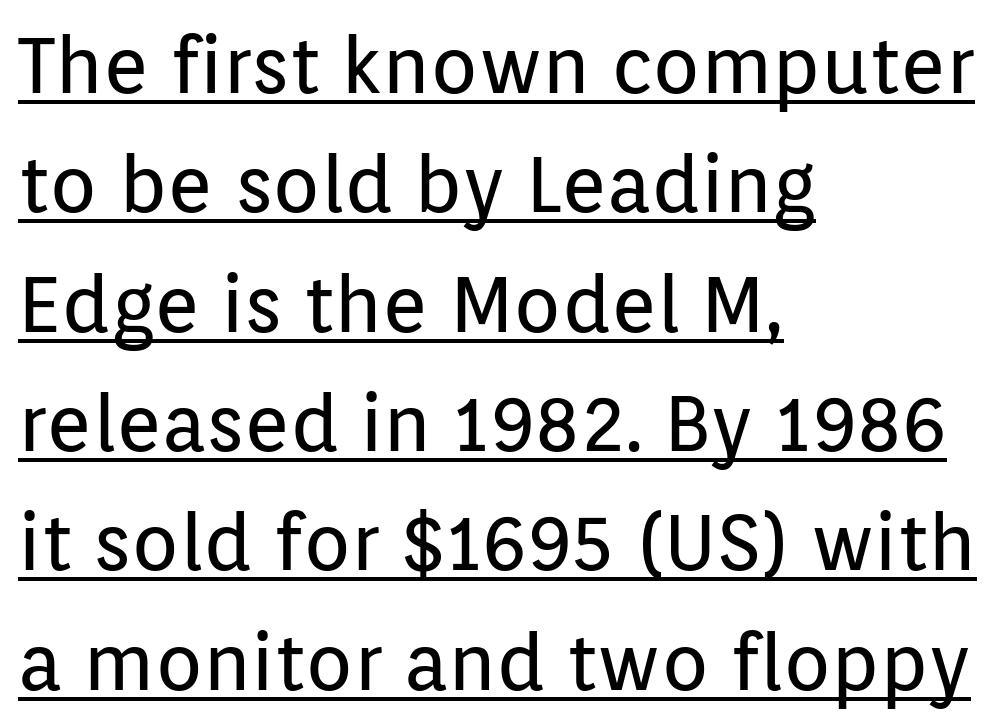
The font family rendered here belongs to the sans-serif group. These characters rest on top of a visible drawn line. What stands out about the letter spacing? Nothing — it is the standard amount. Spacing verdict: proportional, widths tailored to each character.
